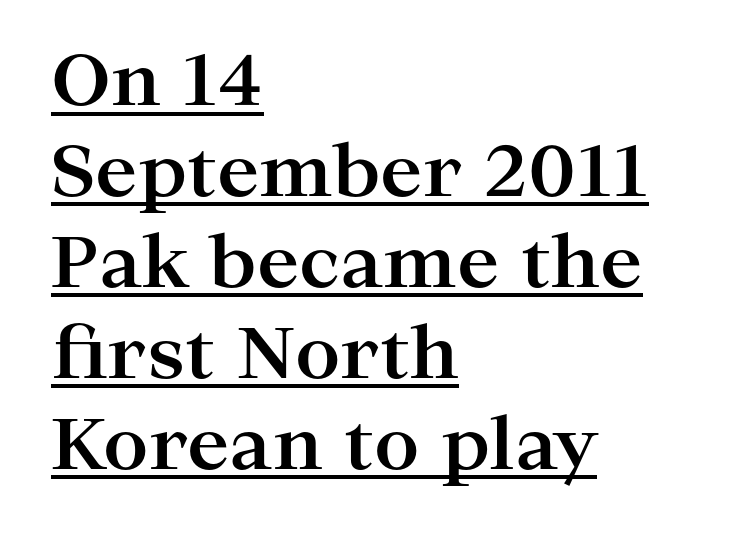
Q: Is the text bold? A: Yes.
Q: Is the text italic (slanted)? A: No, it is upright.
Q: Is the typeface a serif or a sans-serif typeface? A: Serif.
Q: Is the text underlined? A: Yes.
Q: How is the paragraph aligned? A: Left-aligned.
Q: Is the spacing between letters normal or unusually wide? A: Normal.
Q: Is the spacing between lines tight, normal or loose? A: Normal.
Q: Width (condensed, normal, or wide)? A: Wide.
Q: Stroke contrast? A: High.
Q: x-height? A: Medium.
Q: Monospaced? A: No.
